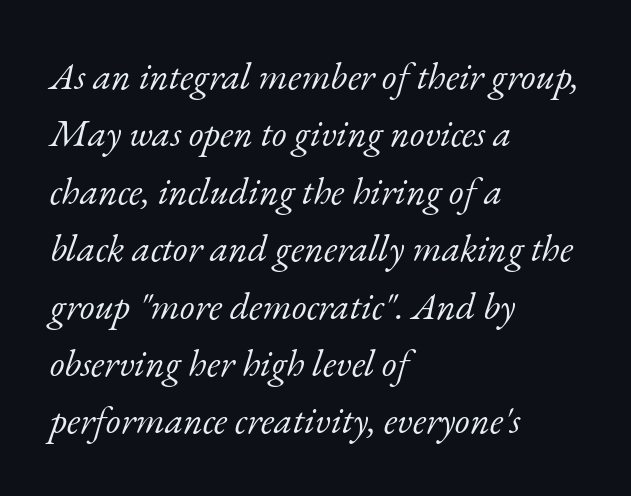
The image shows 38 px light serif type, italic (leaning right); set left-aligned, normal line spacing (1.51x), normal letter spacing, not underlined; low stroke contrast and a small x-height.
